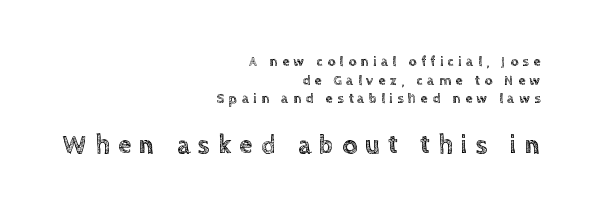
The more generous point size was reserved for the lower chunk. The passage shown has open, widely tracked lettering throughout. Caption: multi-line text, flush right, ragged left. Evenly set lines give the paragraph a standard silhouette. Is there any slant? The stems are plumb. Clear beneath every line of the passage.
